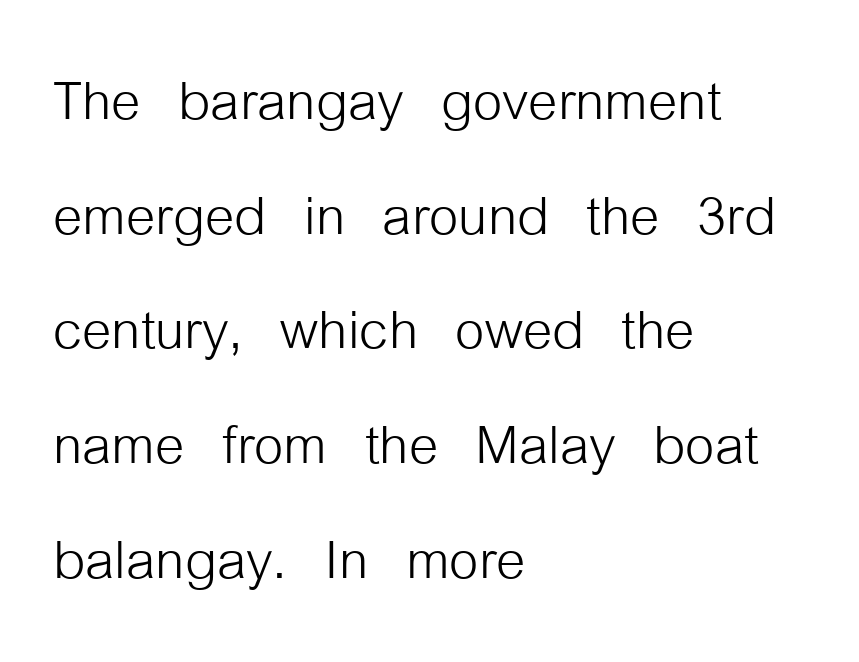
{"serif": "no", "italic": "no", "bold": "no", "weight": "light", "width": "condensed", "stroke_contrast": "low", "x_height": "medium", "monospaced": "no", "underline": "no", "align": "left", "line_spacing": "normal", "line_spacing_ratio": 1.53, "letter_spacing": "normal", "letter_spacing_em": 0.0, "glyph_px": 75}
